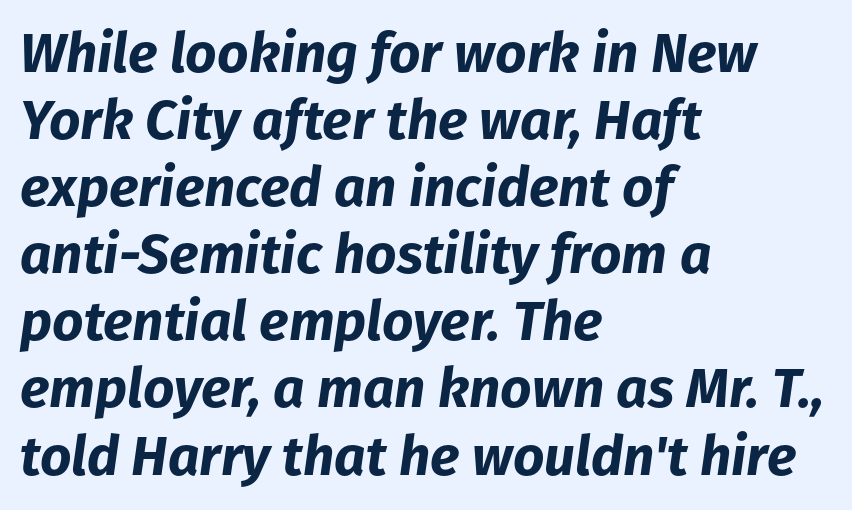
The image shows 55 px bold type, italic (leaning right); set left-aligned, line spacing 1.22x, normal letter spacing, not underlined; low stroke contrast and a medium x-height.
